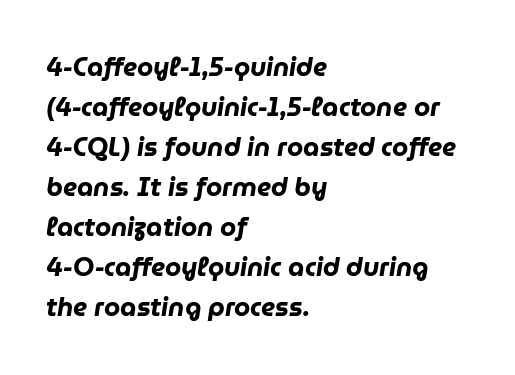
{"italic": "yes", "lean": "right", "slant_degrees": 9, "bold": "yes", "underline": "no", "align": "left", "line_spacing": "normal", "line_spacing_ratio": 1.54, "letter_spacing": "normal", "letter_spacing_em": 0.0, "glyph_px": 26}
